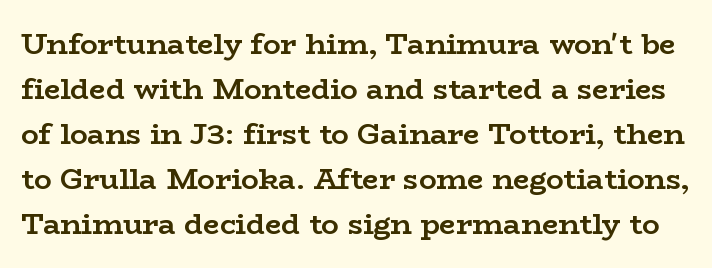
The image shows 29 px semibold, wide serif type, upright; set normal line spacing (1.55x), normal letter spacing, not underlined; low stroke contrast and a medium x-height.
